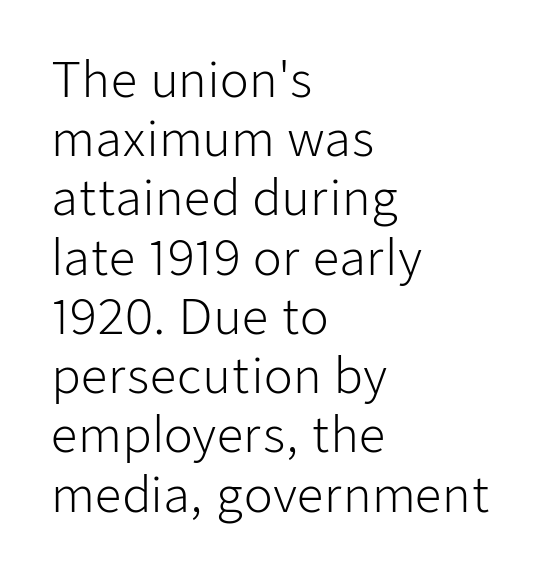
Q: Is the text bold? A: No.
Q: Is the text italic (slanted)? A: No, it is upright.
Q: Is the typeface a serif or a sans-serif typeface? A: Sans-serif.
Q: Is the text underlined? A: No.
Q: How is the paragraph aligned? A: Left-aligned.
Q: Is the spacing between letters normal or unusually wide? A: Normal.
Q: Is the spacing between lines tight, normal or loose? A: Normal.
Q: Width (condensed, normal, or wide)? A: Normal.
Q: Stroke contrast? A: Low.
Q: x-height? A: Medium.
Q: Monospaced? A: No.
